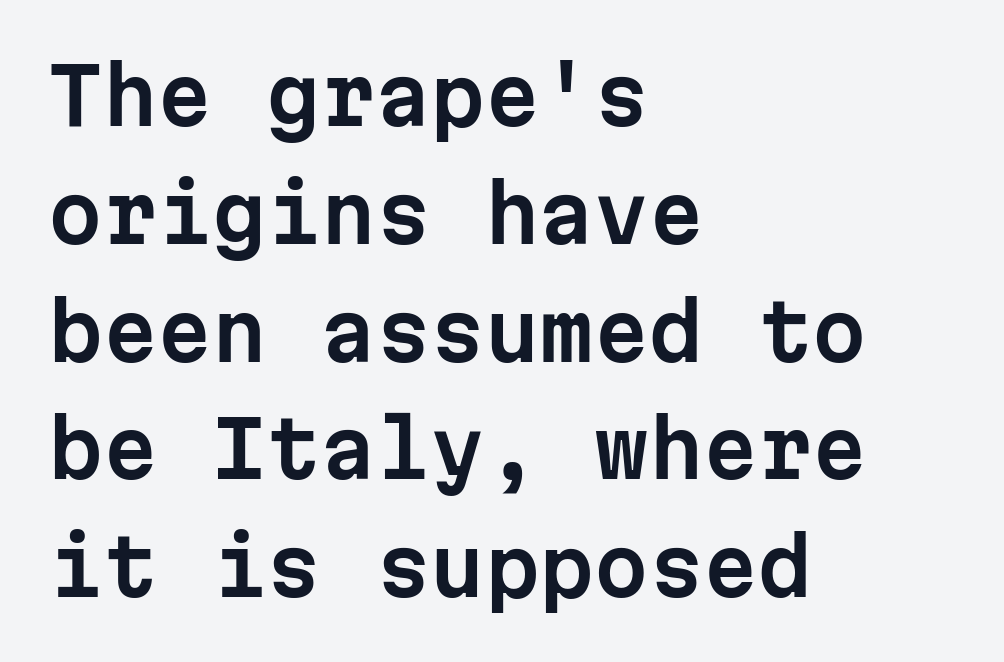
{"serif": "no", "italic": "no", "width": "normal", "stroke_contrast": "low", "x_height": "medium", "monospaced": "yes", "underline": "no", "align": "left", "line_spacing": "normal", "line_spacing_ratio": 1.51, "letter_spacing": "normal", "letter_spacing_em": 0.0, "glyph_px": 78}
